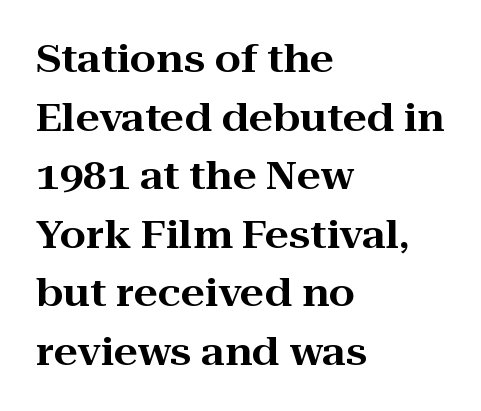
Q: Is the text italic (slanted)? A: No, it is upright.
Q: Is the typeface a serif or a sans-serif typeface? A: Serif.
Q: Is the text underlined? A: No.
Q: How is the paragraph aligned? A: Left-aligned.
Q: Is the spacing between letters normal or unusually wide? A: Normal.
Q: Is the spacing between lines tight, normal or loose? A: Normal.
Q: Width (condensed, normal, or wide)? A: Wide.
Q: Stroke contrast? A: High.
Q: x-height? A: Medium.
Q: Monospaced? A: No.
